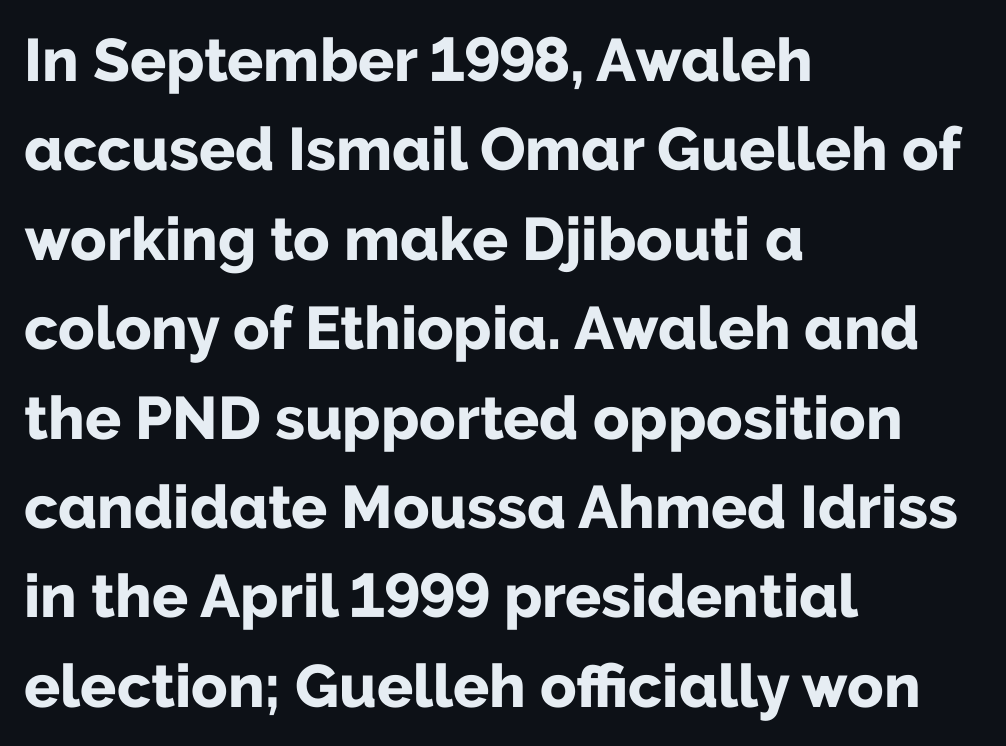
The letters advance in unequal steps, a hallmark of proportional type. Each new line begins a customary step beneath the previous one. Posture: vertical. A clean baseline with only descenders dipping below it. Compared with an ordinary text face, these strokes are far heavier — a full bold.
